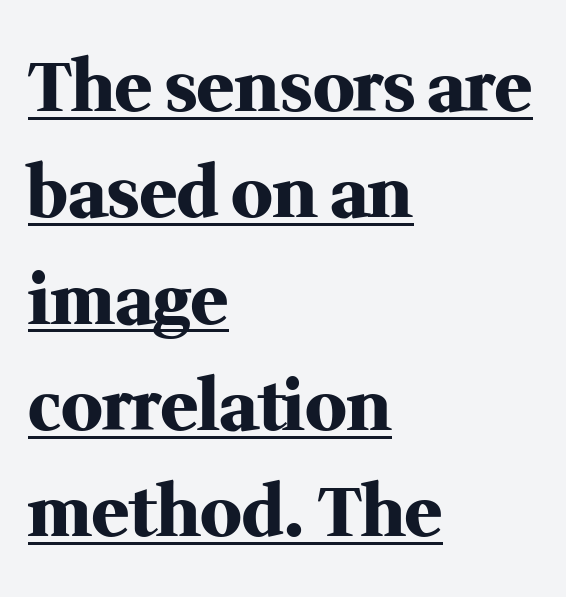
Q: Is the text bold? A: Yes.
Q: Is the text italic (slanted)? A: No, it is upright.
Q: Is the typeface a serif or a sans-serif typeface? A: Serif.
Q: Is the text underlined? A: Yes.
Q: How is the paragraph aligned? A: Left-aligned.
Q: Is the spacing between letters normal or unusually wide? A: Normal.
Q: Is the spacing between lines tight, normal or loose? A: Normal.
Q: Width (condensed, normal, or wide)? A: Normal.
Q: Stroke contrast? A: Medium.
Q: x-height? A: Medium.
Q: Monospaced? A: No.
